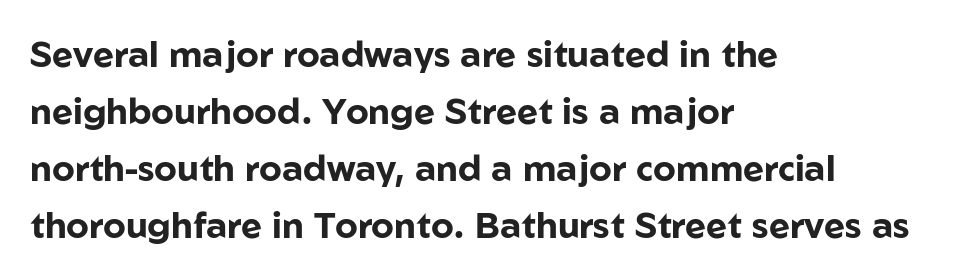
{"serif": "no", "italic": "no", "bold": "yes", "weight": "bold", "width": "normal", "stroke_contrast": "low", "x_height": "medium", "monospaced": "no", "underline": "no", "align": "left", "line_spacing": "normal", "line_spacing_ratio": 1.58, "letter_spacing": "normal", "letter_spacing_em": 0.0, "glyph_px": 36}
